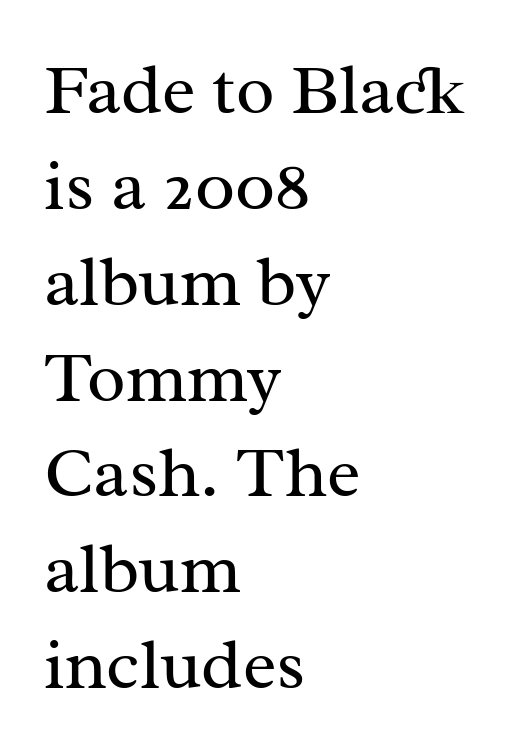
Nobody touched the tracking dial on this one. The typesetter chose a ragged-right arrangement here. What's the leading like? Ordinary, nothing unusual. Check under the words: just untouched page. Is this a fixed-width face? No — the glyphs have proportional, varying widths. Stroke mass is kept to a normal reading level or below.
